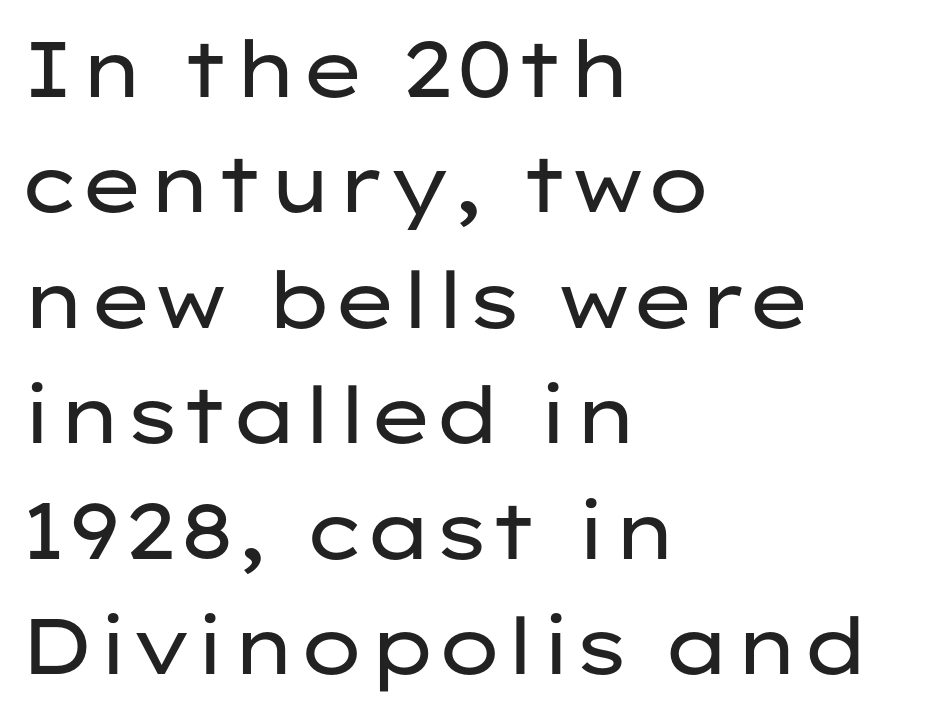
To sum up the face: it is a sans, with no serifs. Standard letterfit; no display-style spreading of the glyphs. Quick note: underline off. Normally led — the rows are evenly, conventionally spaced.
